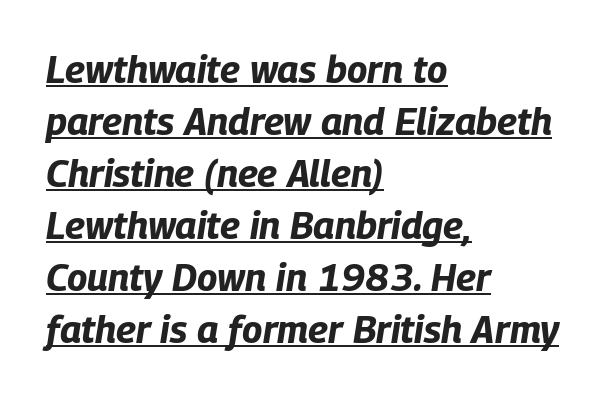
Every letter is thick-stroked: bold, no question. Characters follow at the spacing the type designer built in. A continuous stroke trails under the words, as in a hyperlink. Italic? Definitely — the glyphs are oblique. One-word summary of the alignment: left.
